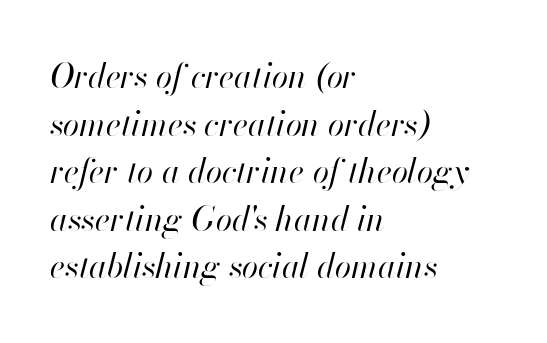
{"italic": "yes", "lean": "right", "slant_degrees": 13, "bold": "no", "weight": "regular", "width": "normal", "stroke_contrast": "high", "x_height": "small", "monospaced": "no", "underline": "no", "align": "left", "line_spacing": "normal", "line_spacing_ratio": 1.44, "letter_spacing": "normal", "letter_spacing_em": 0.0, "glyph_px": 33}
